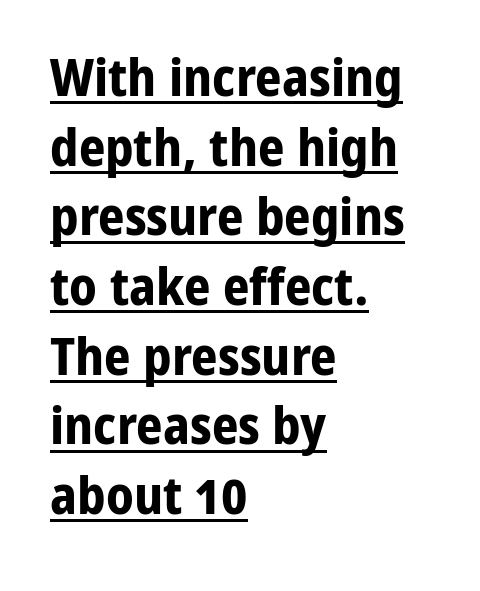
Q: Is the text bold? A: Yes.
Q: Is the text italic (slanted)? A: No, it is upright.
Q: Is the typeface a serif or a sans-serif typeface? A: Sans-serif.
Q: Is the text underlined? A: Yes.
Q: How is the paragraph aligned? A: Left-aligned.
Q: Is the spacing between letters normal or unusually wide? A: Normal.
Q: Is the spacing between lines tight, normal or loose? A: Normal.
Q: Width (condensed, normal, or wide)? A: Normal.
Q: Stroke contrast? A: Low.
Q: x-height? A: Medium.
Q: Monospaced? A: No.
